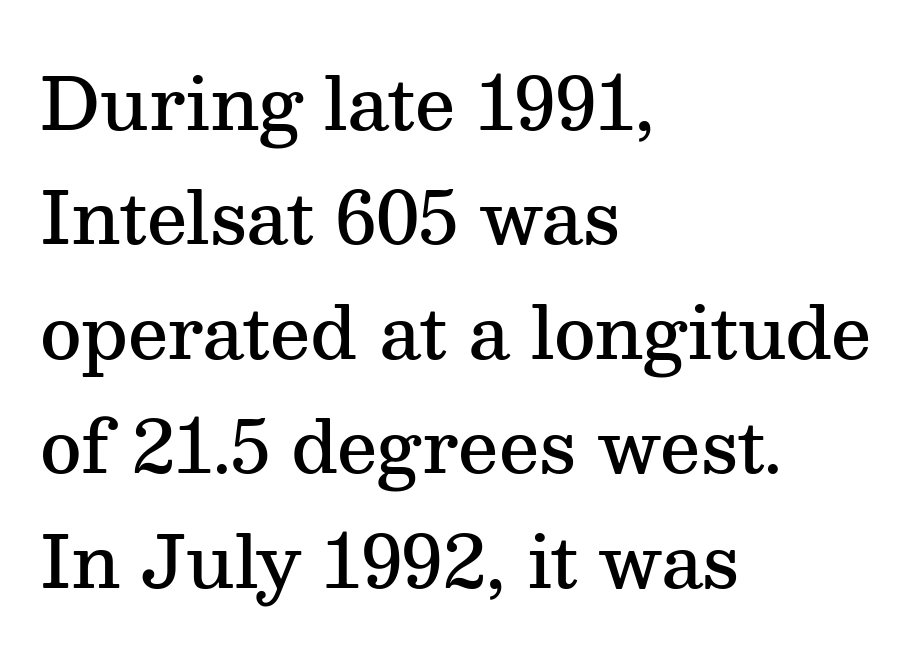
{"serif": "yes", "italic": "no", "bold": "semi", "weight": "semibold", "width": "normal", "stroke_contrast": "medium", "x_height": "medium", "monospaced": "no", "underline": "no", "align": "left", "line_spacing": "normal", "line_spacing_ratio": 1.59, "letter_spacing": "normal", "letter_spacing_em": 0.0, "glyph_px": 72}
